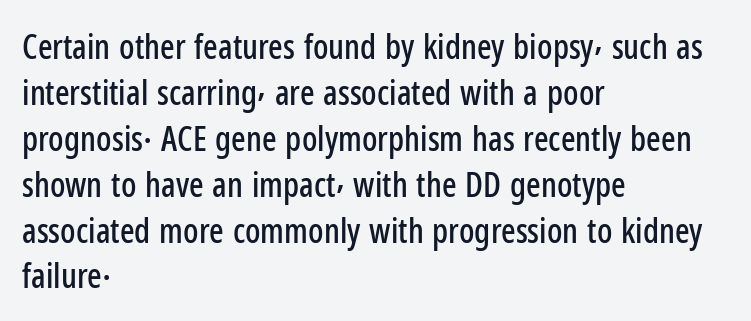
{"serif": "no", "italic": "no", "width": "condensed", "stroke_contrast": "low", "x_height": "medium", "monospaced": "no", "underline": "no", "align": "left", "line_spacing": "normal", "line_spacing_ratio": 1.35, "letter_spacing": "normal", "letter_spacing_em": 0.0, "glyph_px": 34}
